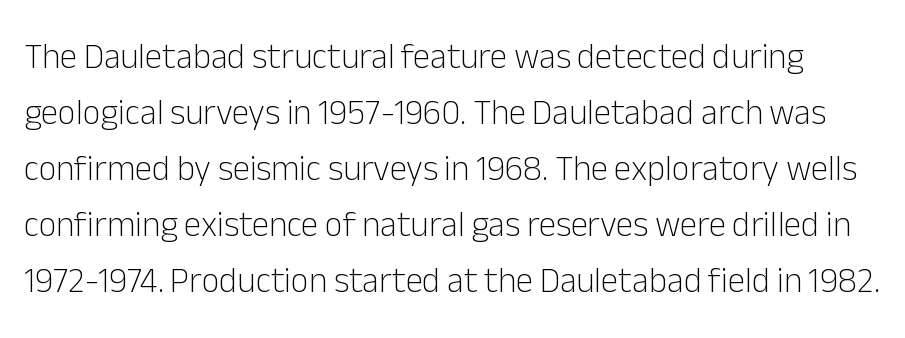
{"serif": "no", "italic": "no", "bold": "no", "weight": "light", "width": "normal", "stroke_contrast": "low", "x_height": "medium", "monospaced": "no", "underline": "no", "line_spacing": "normal", "line_spacing_ratio": 1.6, "letter_spacing": "normal", "letter_spacing_em": 0.0, "glyph_px": 35}
